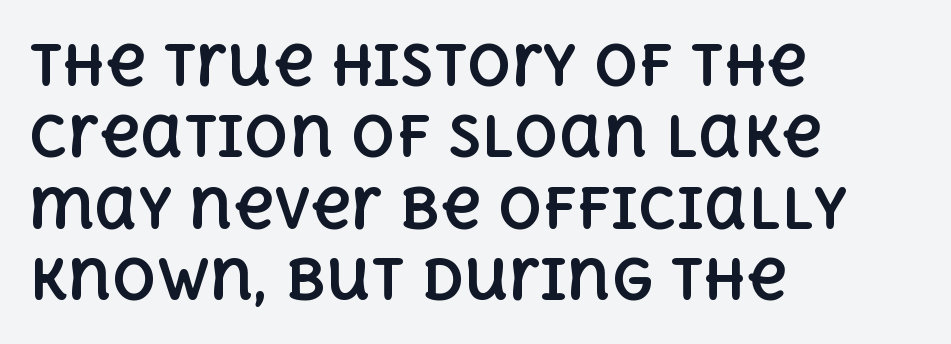
Summary of vertical rhythm: regular, with standard interline spacing. Notice how the stems are strictly vertical — no italics here. This is heavy type, rendered in bold. There is no visible air inserted between adjacent glyphs.
